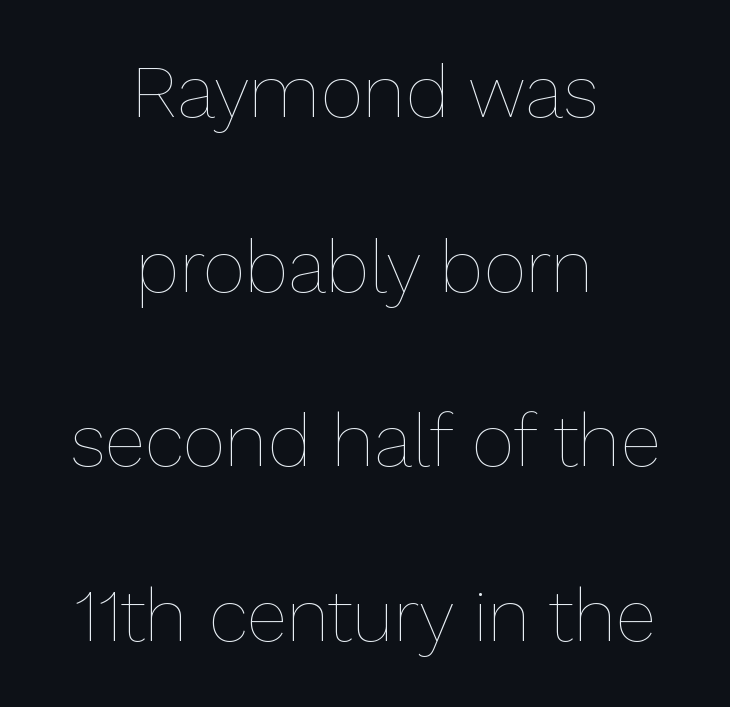
Q: Is the text bold? A: No.
Q: Is the text italic (slanted)? A: No, it is upright.
Q: Is the text underlined? A: No.
Q: How is the paragraph aligned? A: Centered.
Q: Is the spacing between letters normal or unusually wide? A: Normal.
Q: Is the spacing between lines tight, normal or loose? A: Loose.
Q: Width (condensed, normal, or wide)? A: Normal.
Q: Stroke contrast? A: Low.
Q: x-height? A: Medium.
Q: Monospaced? A: No.
